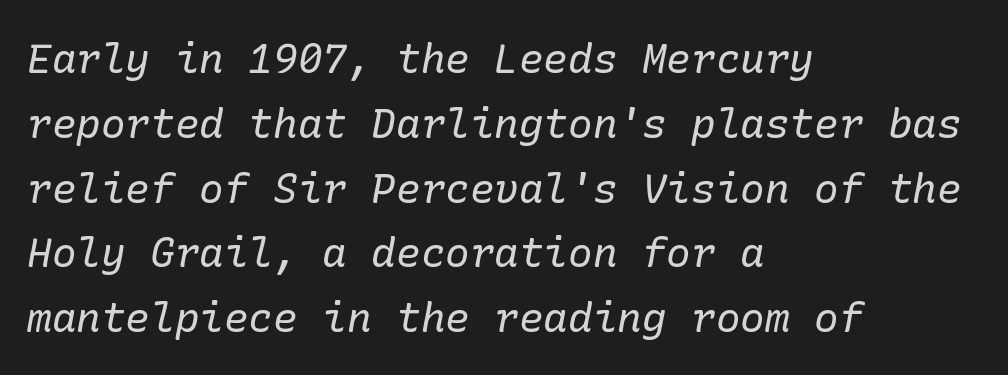
Line starts are locked; line ends wander. No letter is thick-stroked: the sample isn't bold. The block of text has a typical density, with ordinary space between rows. The strip under each line holds only bare page.
